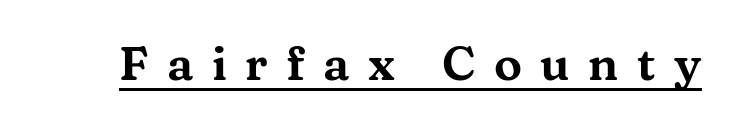
{"serif": "yes", "italic": "no", "width": "wide", "stroke_contrast": "medium", "x_height": "medium", "monospaced": "no", "underline": "yes", "letter_spacing": "wide", "letter_spacing_em": 0.39, "glyph_px": 47}
